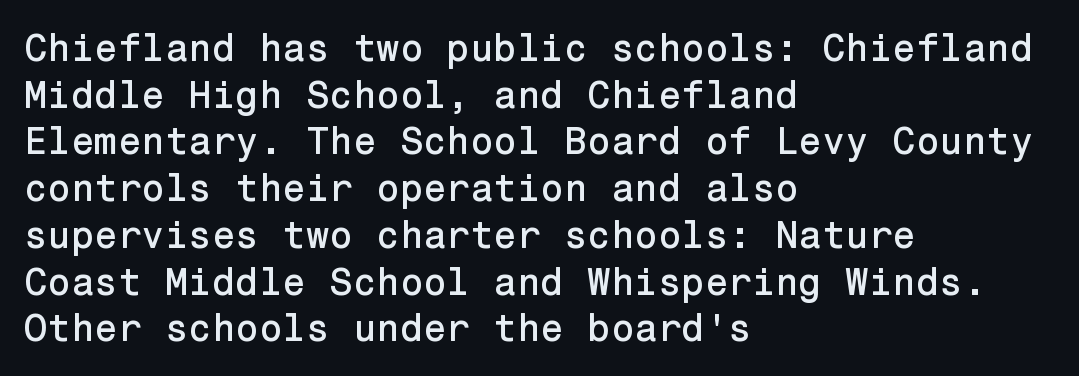
{"serif": "no", "italic": "no", "width": "normal", "stroke_contrast": "low", "x_height": "medium", "underline": "no", "align": "left", "line_spacing_ratio": 1.23, "letter_spacing": "normal", "letter_spacing_em": 0.0, "glyph_px": 38}
